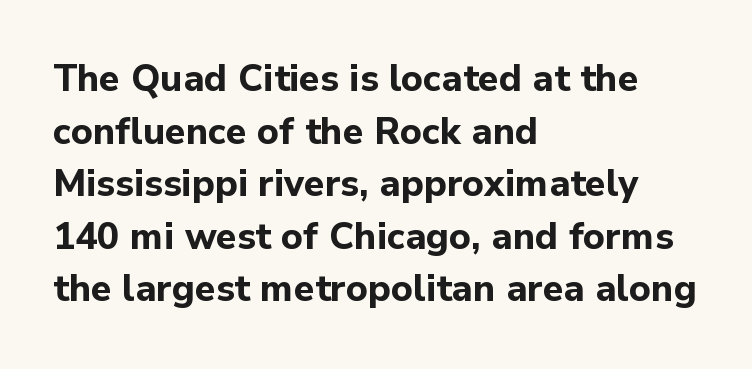
Q: Is the text bold? A: Yes.
Q: Is the text italic (slanted)? A: No, it is upright.
Q: Is the typeface a serif or a sans-serif typeface? A: Sans-serif.
Q: Is the text underlined? A: No.
Q: How is the paragraph aligned? A: Left-aligned.
Q: Is the spacing between letters normal or unusually wide? A: Normal.
Q: Is the spacing between lines tight, normal or loose? A: Normal.
Q: Width (condensed, normal, or wide)? A: Normal.
Q: Stroke contrast? A: Low.
Q: x-height? A: Medium.
Q: Monospaced? A: No.
